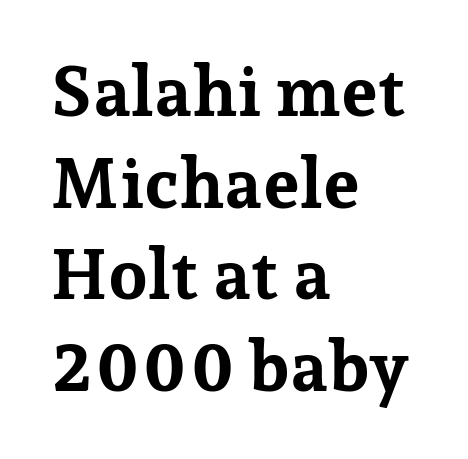
The image shows 70 px bold serif type, upright; set left-aligned, normal line spacing (1.31x), normal letter spacing, not underlined; low stroke contrast and a medium x-height.
